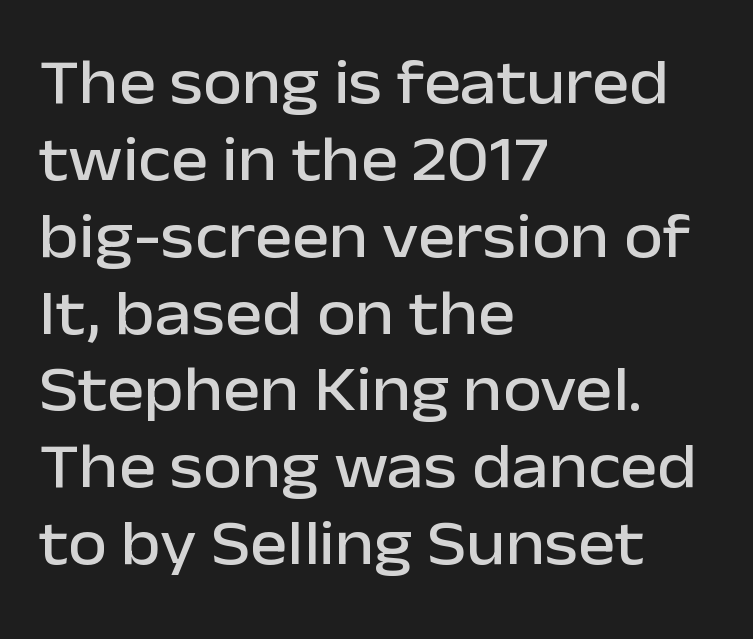
The image shows 63 px sans-serif type, upright; set left-aligned, line spacing 1.22x, normal letter spacing, not underlined; low stroke contrast and a medium x-height.
